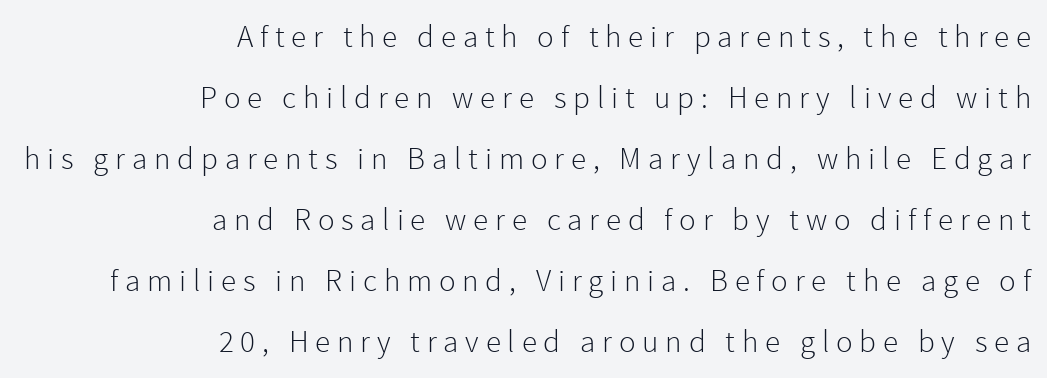
{"serif": "no", "italic": "no", "bold": "no", "weight": "light", "width": "normal", "x_height": "medium", "monospaced": "no", "underline": "no", "align": "right", "line_spacing": "loose", "line_spacing_ratio": 1.97, "letter_spacing": "wide", "letter_spacing_em": 0.22, "glyph_px": 31}
